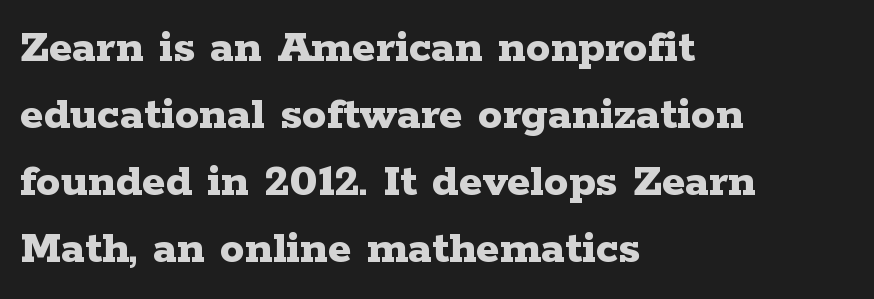
Anything drawn beneath the words? Only blank space. Proportional: the letters do not fall into vertical columns. Set as a true bold cut, around the 700 mark. Every row of glyphs begins at an identical x-position on the left.
